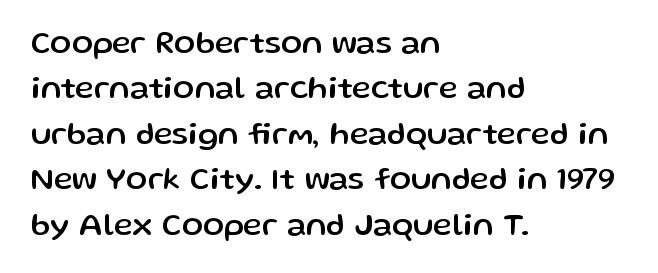
{"serif": "no", "italic": "no", "width": "normal", "stroke_contrast": "low", "x_height": "medium", "monospaced": "no", "underline": "no", "align": "left", "line_spacing": "normal", "line_spacing_ratio": 1.42, "letter_spacing": "normal", "letter_spacing_em": 0.0, "glyph_px": 32}
